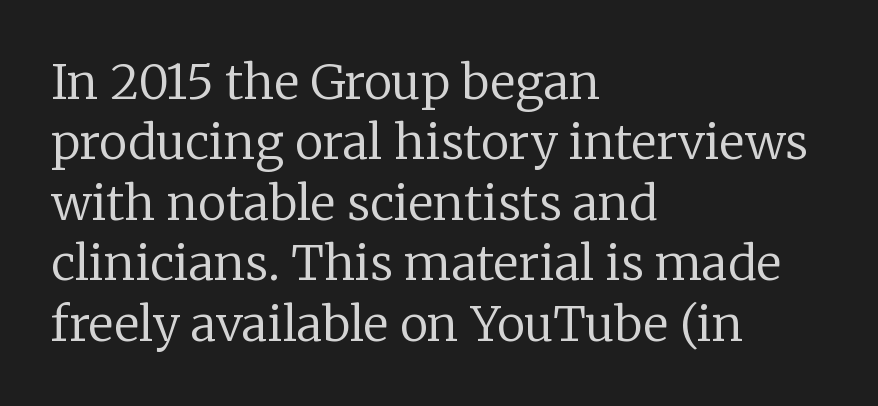
{"serif": "yes", "italic": "no", "bold": "no", "weight": "regular", "width": "normal", "stroke_contrast": "low", "x_height": "medium", "monospaced": "no", "underline": "no", "align": "left", "line_spacing": "normal", "line_spacing_ratio": 1.26, "letter_spacing": "normal", "letter_spacing_em": 0.0, "glyph_px": 48}
